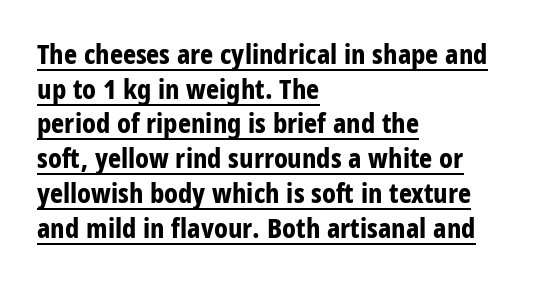
The image shows 28 px bold, condensed sans-serif type, upright; set left-aligned, line spacing 1.24x, normal letter spacing, underlined; low stroke contrast and a large x-height.
